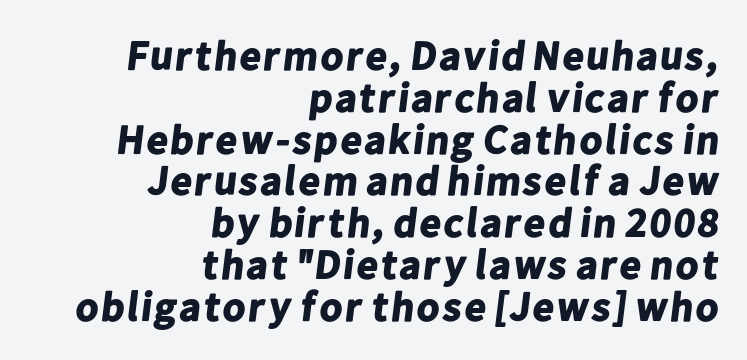
The image shows 41 px bold sans-serif type; set right-aligned, tight line spacing (1.02x), normal letter spacing, not underlined; low stroke contrast and a medium x-height.
